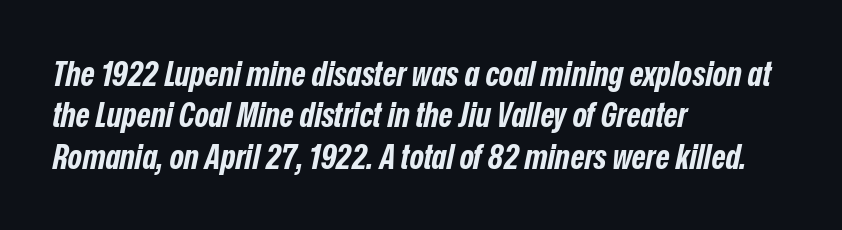
{"italic": "yes", "lean": "right", "slant_degrees": 12, "bold": "yes", "weight": "bold", "width": "condensed", "stroke_contrast": "low", "x_height": "medium", "monospaced": "no", "underline": "no", "align": "left", "line_spacing_ratio": 1.22, "letter_spacing": "normal", "letter_spacing_em": 0.0, "glyph_px": 34}
